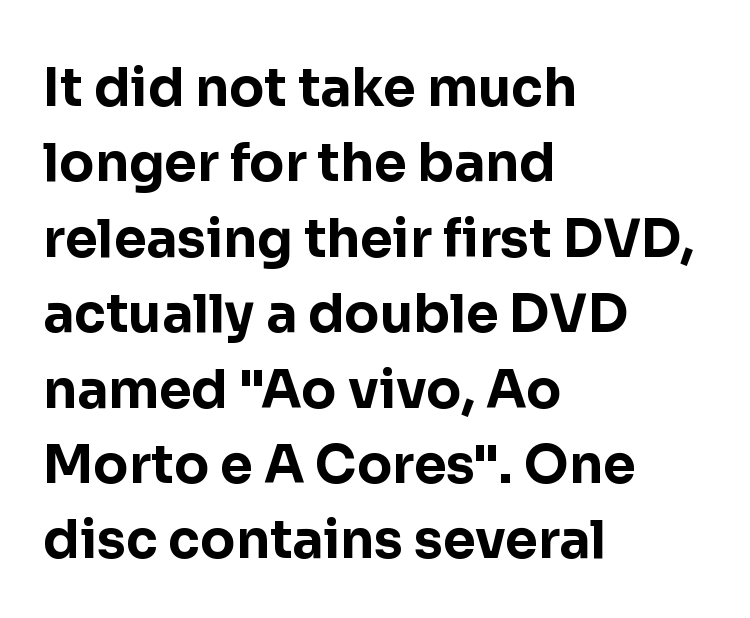
The image shows 52 px bold sans-serif type, upright; set left-aligned, normal line spacing (1.45x), normal letter spacing, not underlined; low stroke contrast and a medium x-height.
